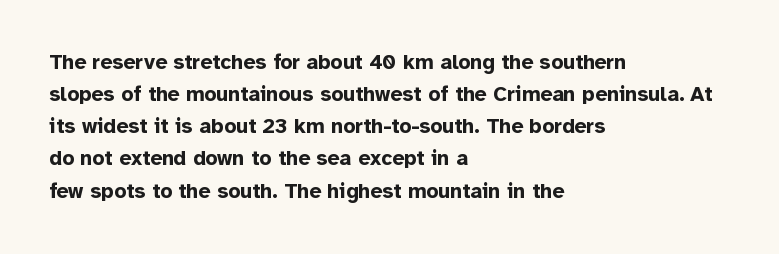
Tracking value appears to be zero — textbook default spacing. Is the type bold? Yes — the strokes are clearly thick and heavy. The block of text has a typical density, with ordinary space between rows. The rag falls on the right side of this text block. Words float on clear page, feet unadorned.
